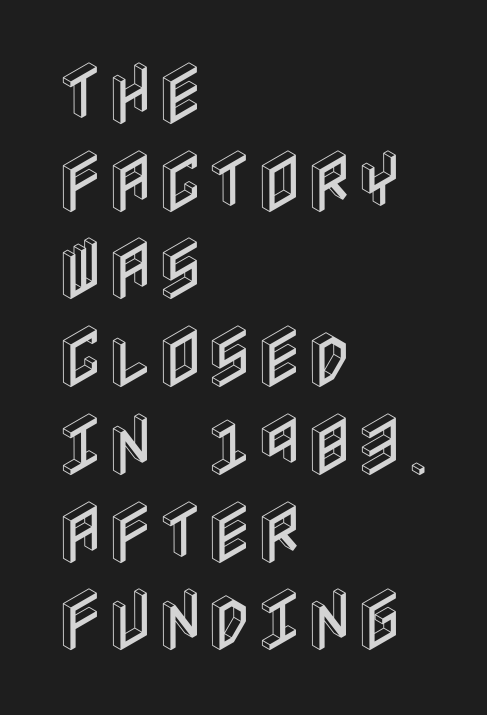
Q: Is the text italic (slanted)? A: No, it is upright.
Q: Is the text underlined? A: No.
Q: How is the paragraph aligned? A: Left-aligned.
Q: Is the spacing between letters normal or unusually wide? A: Normal.
Q: Is the spacing between lines tight, normal or loose? A: Normal.
Q: Width (condensed, normal, or wide)? A: Condensed.
Q: x-height? A: Large.
